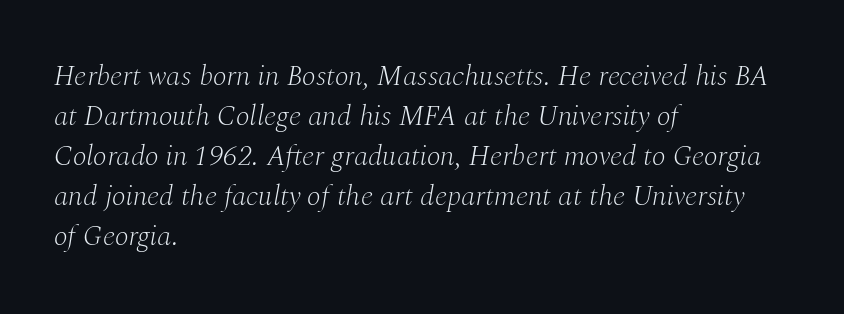
Q: Is the text bold? A: No.
Q: Is the text italic (slanted)? A: Yes, it leans right by about 10 degrees.
Q: Is the typeface a serif or a sans-serif typeface? A: Serif.
Q: Is the text underlined? A: No.
Q: How is the paragraph aligned? A: Left-aligned.
Q: Is the spacing between letters normal or unusually wide? A: Normal.
Q: Is the spacing between lines tight, normal or loose? A: Normal.
Q: Width (condensed, normal, or wide)? A: Normal.
Q: Stroke contrast? A: Medium.
Q: x-height? A: Medium.
Q: Monospaced? A: No.
